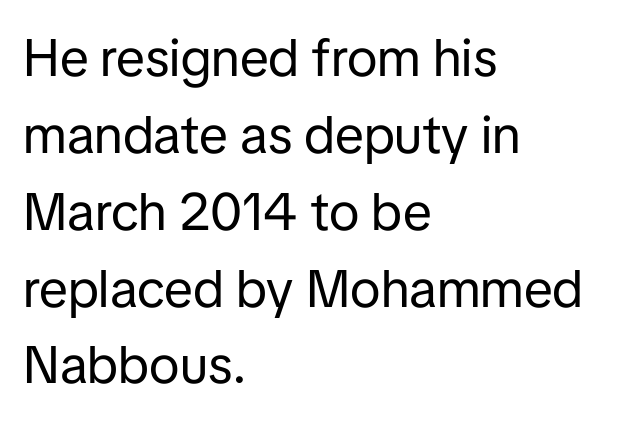
{"serif": "no", "italic": "no", "bold": "no", "weight": "regular", "width": "normal", "stroke_contrast": "low", "x_height": "medium", "monospaced": "no", "underline": "no", "align": "left", "line_spacing": "normal", "line_spacing_ratio": 1.45, "letter_spacing": "normal", "letter_spacing_em": 0.0, "glyph_px": 53}
